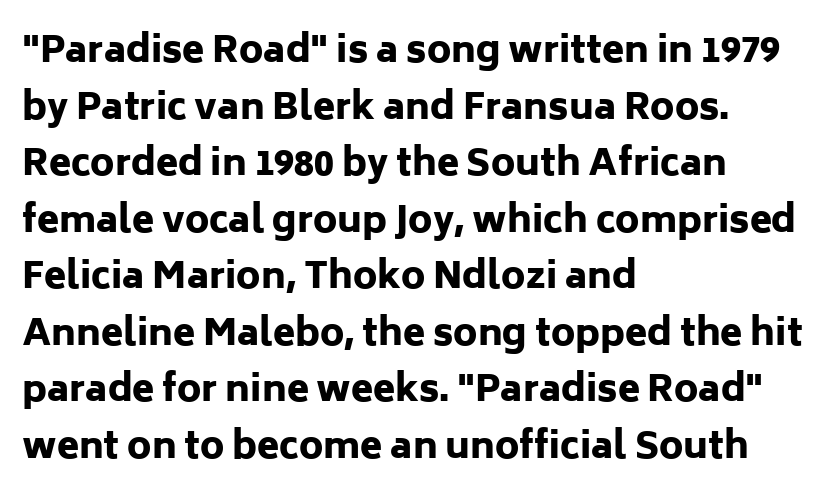
Q: Is the text bold? A: Yes.
Q: Is the text italic (slanted)? A: No, it is upright.
Q: Is the typeface a serif or a sans-serif typeface? A: Sans-serif.
Q: Is the text underlined? A: No.
Q: How is the paragraph aligned? A: Left-aligned.
Q: Is the spacing between letters normal or unusually wide? A: Normal.
Q: Is the spacing between lines tight, normal or loose? A: Normal.
Q: Width (condensed, normal, or wide)? A: Normal.
Q: Stroke contrast? A: Low.
Q: x-height? A: Medium.
Q: Monospaced? A: No.
